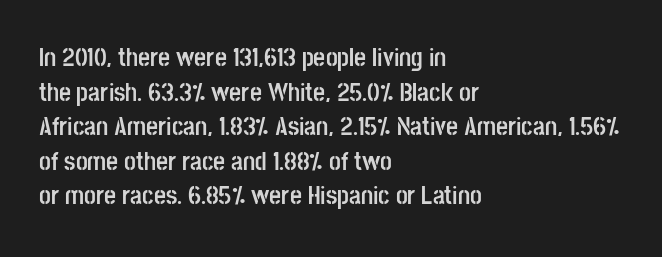
Q: Is the text bold? A: Yes.
Q: Is the text italic (slanted)? A: No, it is upright.
Q: Is the text underlined? A: No.
Q: How is the paragraph aligned? A: Left-aligned.
Q: Is the spacing between letters normal or unusually wide? A: Normal.
Q: Is the spacing between lines tight, normal or loose? A: Normal.
